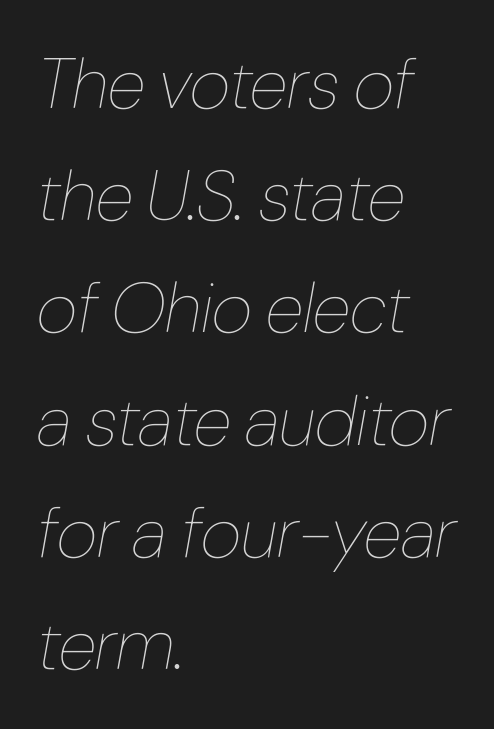
The image shows 71 px thin, condensed type, italic (leaning right); set left-aligned, normal line spacing (1.58x), normal letter spacing, not underlined; low stroke contrast and a medium x-height.
